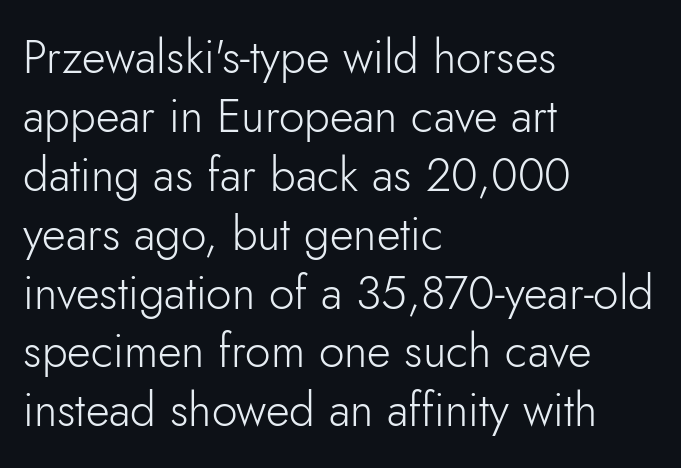
The characters are drawn with everyday or finer stroke widths. Check where the strokes stop: nothing finishes them off — pure sans. Regular leading. The passage shown is not underscored anywhere.
